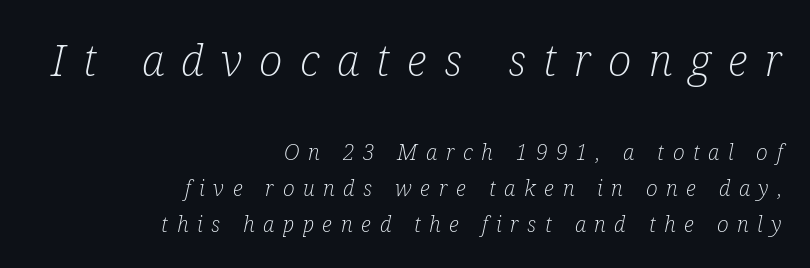
The strip under each line holds only bare page. The face looks like a standard text weight, possibly lighter. A typesetter would mark this as italic. Spacing verdict: proportional, widths tailored to each character. Line spacing here is normal. The rendering inserts visible extra space after every character.
